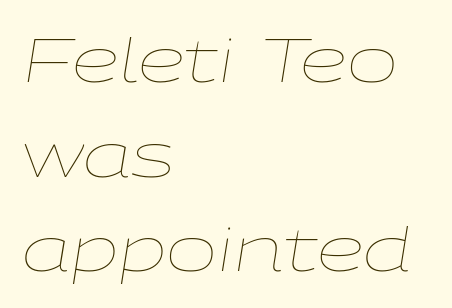
Q: Is the text bold? A: No.
Q: Is the text italic (slanted)? A: Yes, it leans right by about 9 degrees.
Q: Is the text underlined? A: No.
Q: How is the paragraph aligned? A: Left-aligned.
Q: Is the spacing between letters normal or unusually wide? A: Normal.
Q: Is the spacing between lines tight, normal or loose? A: Normal.
Q: Width (condensed, normal, or wide)? A: Wide.
Q: Stroke contrast? A: Low.
Q: x-height? A: Medium.
Q: Monospaced? A: No.
